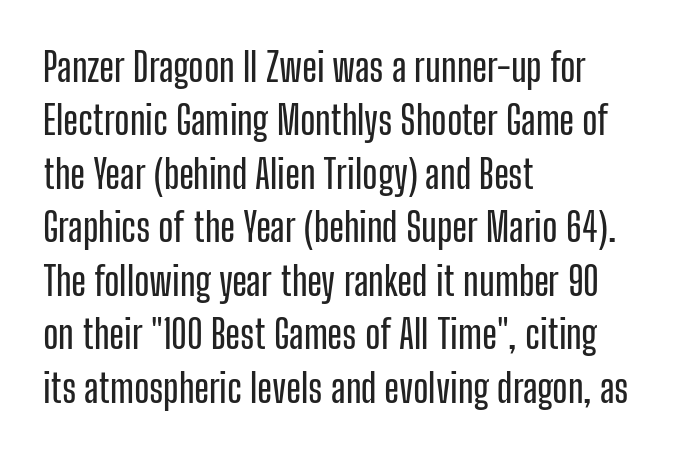
Looks like regular typesetting: each glyph gets only the width it needs. Is the block centered? No — it sits flush against the left margin. Font category for this specimen: sans-serif. Descenders are the only things crossing below the line. The horizontal fit of the characters is conventional and even.
